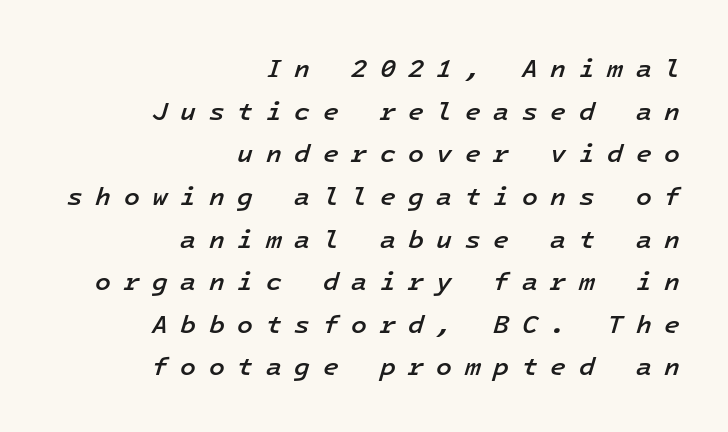
The image shows 26 px text type, italic (leaning right); set right-aligned, normal line spacing (1.64x), unusually wide letter spacing (+0.48 em), not underlined.
